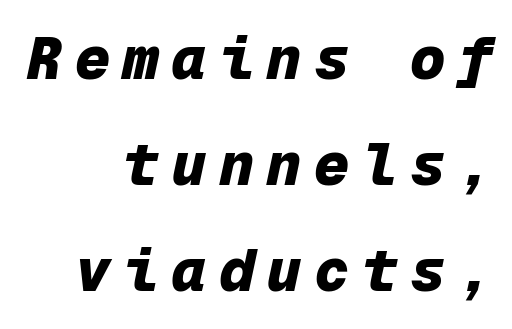
Reading down the block, your eye finds every line finishing at a fixed right position. The face used here is monospaced, like something from a code editor. Does the lettering tilt? It does — this is italic. Nobody drew a line under any word here.
